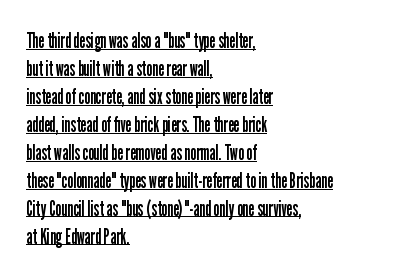
{"italic": "no", "bold": "no", "underline": "yes", "align": "left", "line_spacing": "normal", "line_spacing_ratio": 1.27, "letter_spacing": "normal", "letter_spacing_em": 0.0, "glyph_px": 22}
